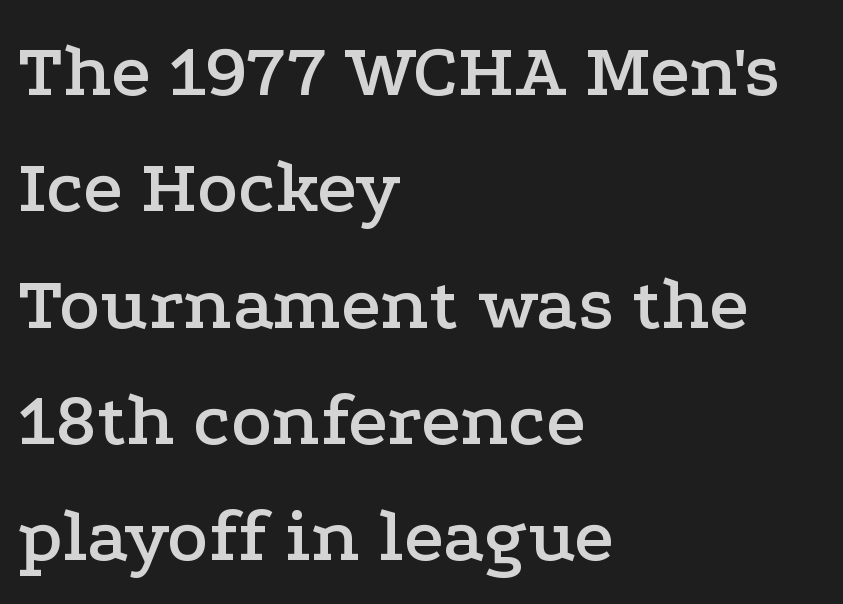
The image shows 77 px wide serif type, upright; set left-aligned, normal line spacing (1.51x), normal letter spacing, not underlined; low stroke contrast and a medium x-height.
